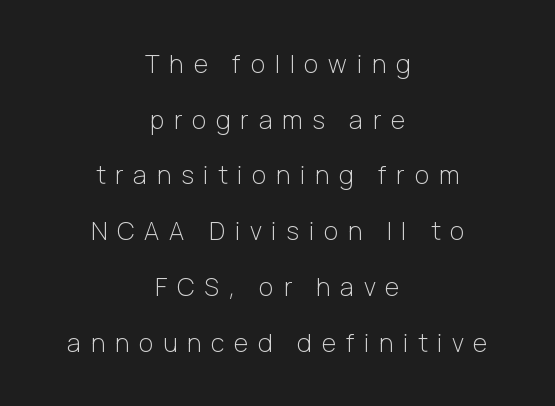
{"italic": "no", "bold": "no", "underline": "no", "align": "center", "line_spacing": "loose", "line_spacing_ratio": 2.23, "letter_spacing": "wide", "letter_spacing_em": 0.39, "glyph_px": 25}
